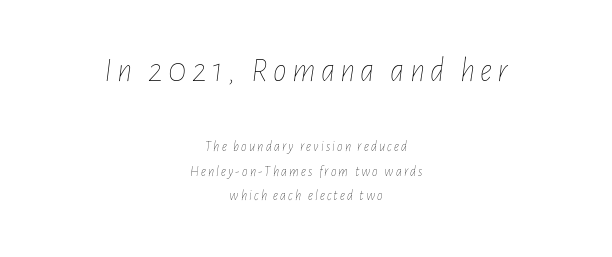
The characters are drawn with everyday or finer stroke widths. Size hierarchy here favors the leading block over the trailing one. Looks like regular typesetting: each glyph gets only the width it needs. No word sits above an underline. The paragraph has two soft edges and a firm central axis.
